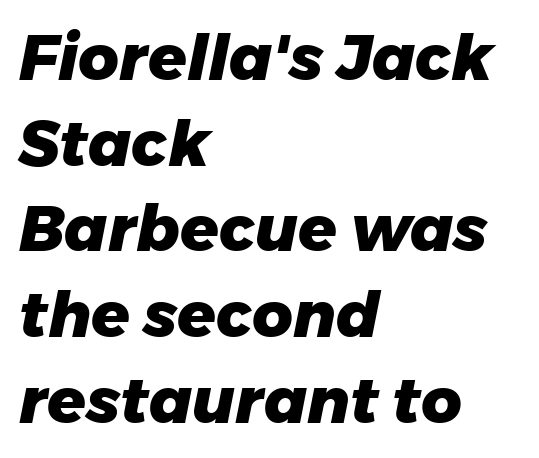
{"italic": "yes", "lean": "right", "slant_degrees": 11, "bold": "yes", "weight": "heavy", "width": "normal", "stroke_contrast": "low", "x_height": "medium", "monospaced": "no", "underline": "no", "align": "left", "line_spacing": "normal", "line_spacing_ratio": 1.36, "letter_spacing": "normal", "letter_spacing_em": 0.0, "glyph_px": 63}
